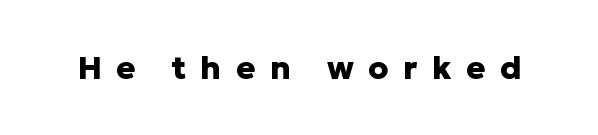
{"serif": "no", "italic": "no", "bold": "yes", "weight": "heavy", "width": "normal", "stroke_contrast": "low", "x_height": "medium", "monospaced": "no", "underline": "no", "letter_spacing": "wide", "letter_spacing_em": 0.45, "glyph_px": 32}
